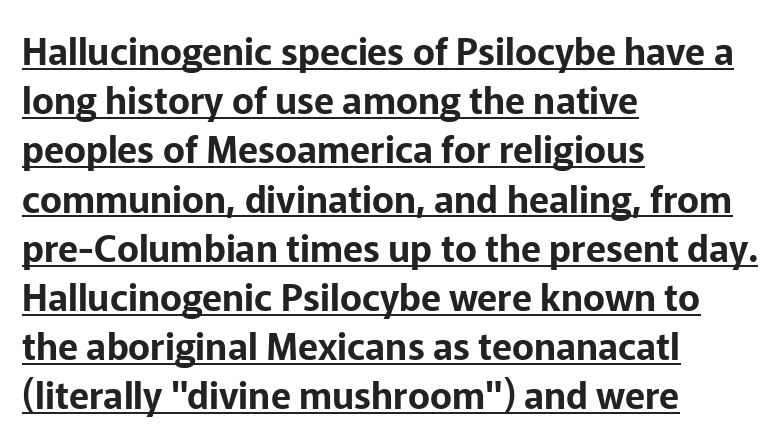
The image shows 37 px sans-serif type, upright; set left-aligned, normal line spacing (1.33x), normal letter spacing, underlined; low stroke contrast and a medium x-height.
